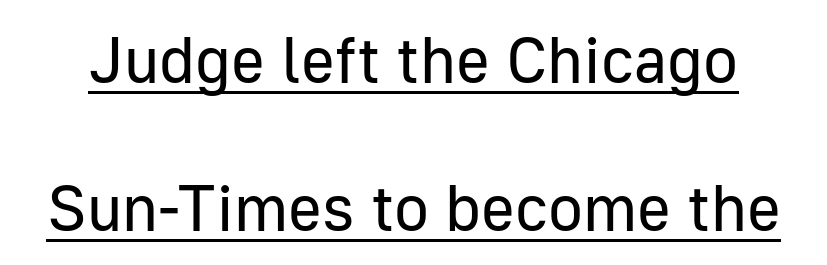
The image shows 65 px regular-weight sans-serif type, upright; set loose line spacing (2.27x), normal letter spacing, underlined; low stroke contrast and a medium x-height.
